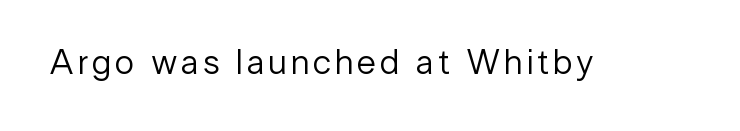
The image shows 35 px regular-weight sans-serif type, upright; set not underlined; low stroke contrast and a medium x-height.
